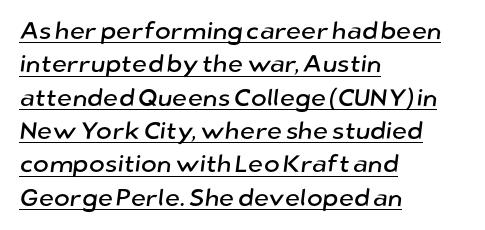
The image shows 24 px text type; set left-aligned, normal line spacing (1.39x), normal letter spacing, underlined.
